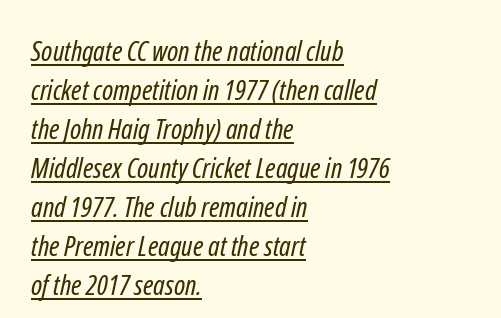
{"serif": "no", "bold": "no", "weight": "regular", "width": "condensed", "stroke_contrast": "low", "x_height": "medium", "monospaced": "no", "underline": "yes", "align": "left", "line_spacing": "normal", "line_spacing_ratio": 1.39, "letter_spacing": "normal", "letter_spacing_em": 0.0, "glyph_px": 28}
